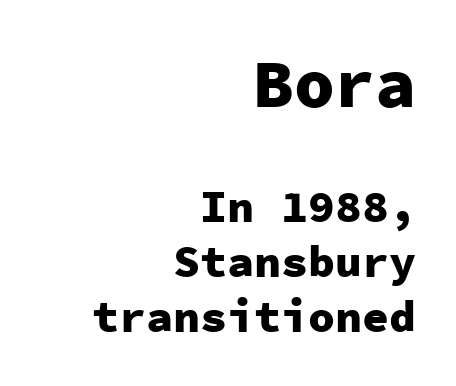
Scale decreases going downward across the two blocks. When letters stand straight like this, we call the style roman or upright. The face used here is monospaced, like something from a code editor. No extra tracking has been applied to these lines.
